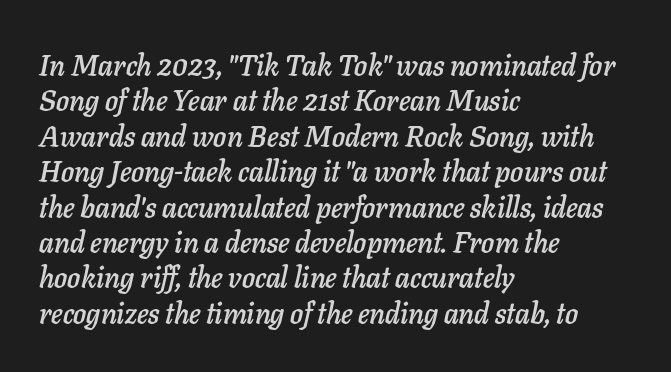
Q: Is the text italic (slanted)? A: Yes, it leans right by about 11 degrees.
Q: Is the text underlined? A: No.
Q: How is the paragraph aligned? A: Left-aligned.
Q: Is the spacing between letters normal or unusually wide? A: Normal.
Q: Width (condensed, normal, or wide)? A: Normal.
Q: Stroke contrast? A: Low.
Q: x-height? A: Medium.
Q: Monospaced? A: No.
